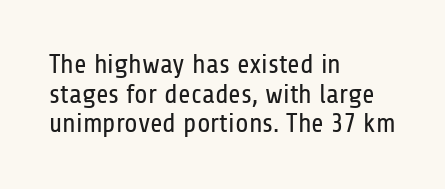
The image shows 27 px text type, upright; set left-aligned, tight line spacing (1.1x), normal letter spacing, not underlined.
